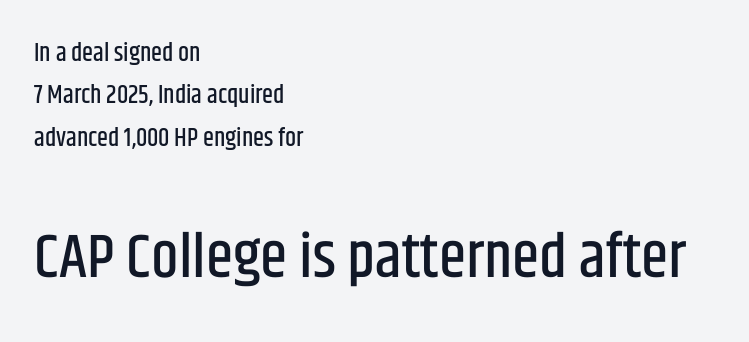
A student would call this left alignment; a typographer would say flush left, rag right. The rendering uses natural spacing where letterforms have individual widths. The second block has been scaled up relative to the first. You can tell from the bare stems that sans-serif type was used. The line texture is even and compact thanks to regular tracking. Any mark beneath the type? The region is blank.
